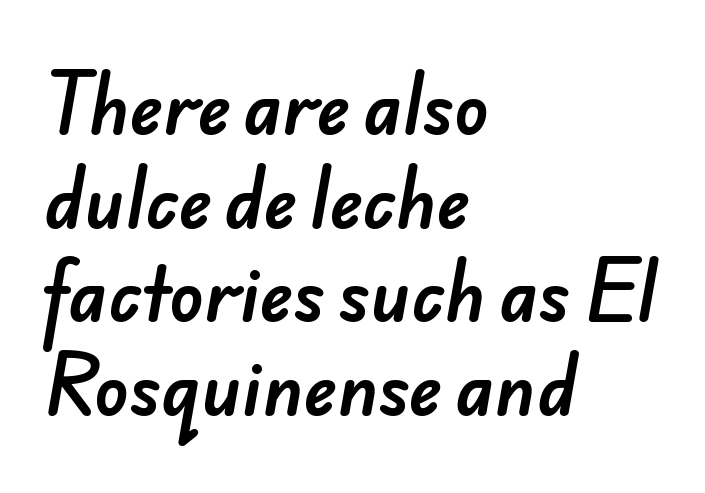
The image shows 71 px sans-serif type; set left-aligned, normal line spacing (1.32x), normal letter spacing, not underlined; low stroke contrast and a small x-height.
